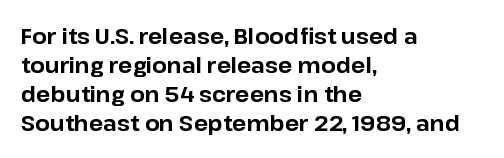
The lines are quadded left. These lines keep a tight, regular rhythm from letter to letter. The gap between lines stays unmarked. It's the straight-up-and-down kind of type. The rendering uses a moderate line-height, typical for paragraphs. Pretty heavy lettering here — definitely bold.
